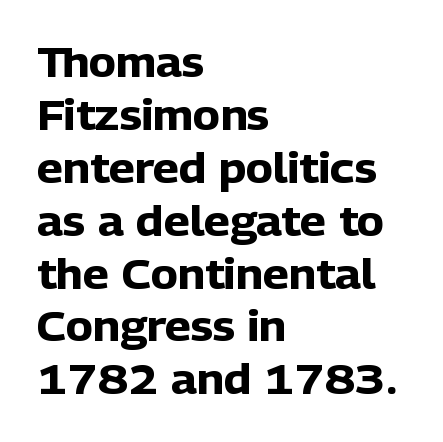
Beneath every word, the page is bare. You can tell from the bare stems that sans-serif type was used. Tall strokes in this sample are plumb rather than angled. Emphasis by weight is at full strength: bold. Leftover space on each line is placed entirely after the last word. Is this a fixed-width face? No — the glyphs have proportional, varying widths.
